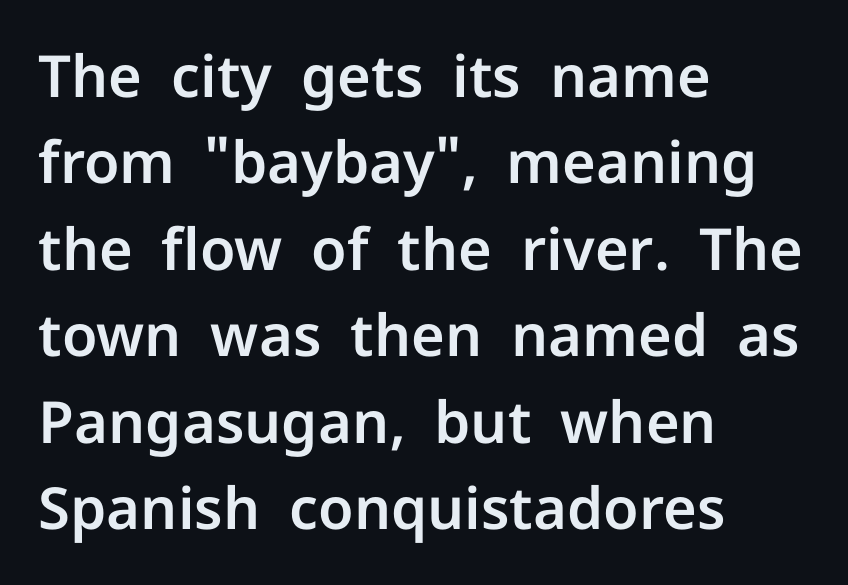
The paragraph has a hard left edge and a soft right edge. Each word holds together tightly as a unit, with standard inter-letter gaps. Line spacing here is normal. Descenders are the only things crossing below the line.
